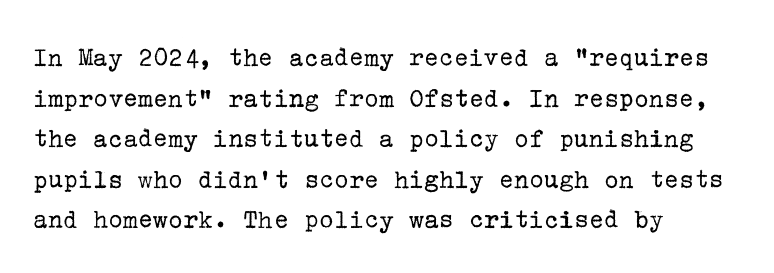
Q: Is the text bold? A: No.
Q: Is the text italic (slanted)? A: No, it is upright.
Q: Is the typeface a serif or a sans-serif typeface? A: Serif.
Q: Is the text underlined? A: No.
Q: How is the paragraph aligned? A: Left-aligned.
Q: Is the spacing between letters normal or unusually wide? A: Normal.
Q: Is the spacing between lines tight, normal or loose? A: Normal.
Q: Width (condensed, normal, or wide)? A: Normal.
Q: Stroke contrast? A: Low.
Q: x-height? A: Medium.
